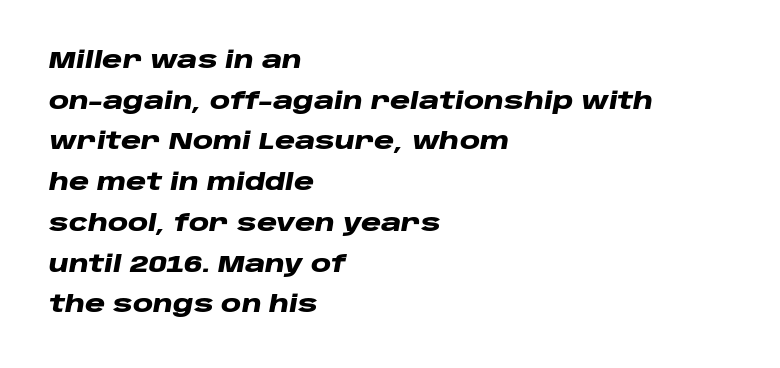
The image shows 23 px bold type, italic (leaning right); set left-aligned, line spacing 1.77x, normal letter spacing, not underlined.
